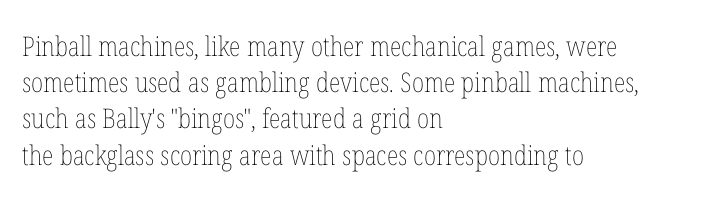
Q: Is the text bold? A: No.
Q: Is the text italic (slanted)? A: No, it is upright.
Q: Is the text underlined? A: No.
Q: How is the paragraph aligned? A: Left-aligned.
Q: Is the spacing between letters normal or unusually wide? A: Normal.
Q: Is the spacing between lines tight, normal or loose? A: Normal.
